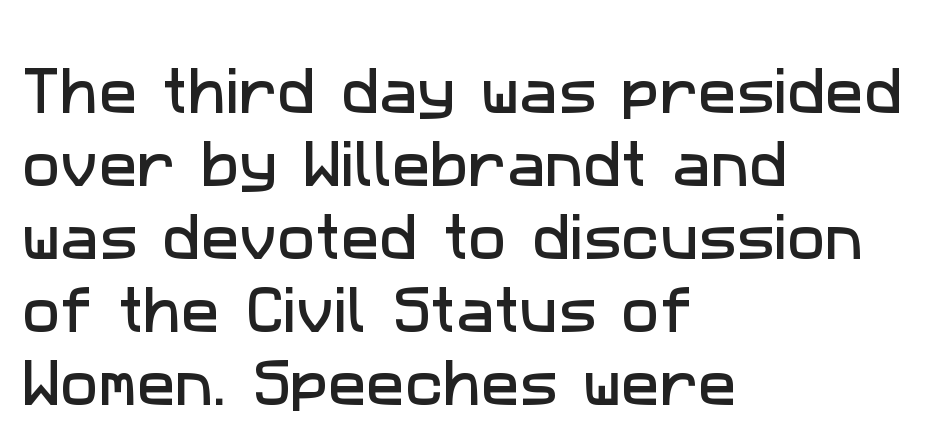
Nobody touched the tracking dial on this one. The gap between lines stays unmarked. Every row of glyphs begins at an identical x-position on the left. Regular leading.
